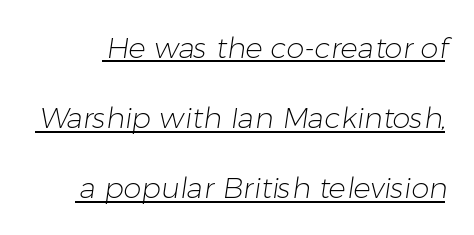
{"serif": "no", "bold": "no", "weight": "light", "width": "normal", "stroke_contrast": "low", "x_height": "medium", "monospaced": "no", "underline": "yes", "line_spacing": "loose", "line_spacing_ratio": 2.42, "letter_spacing": "normal", "letter_spacing_em": 0.0, "glyph_px": 29}
